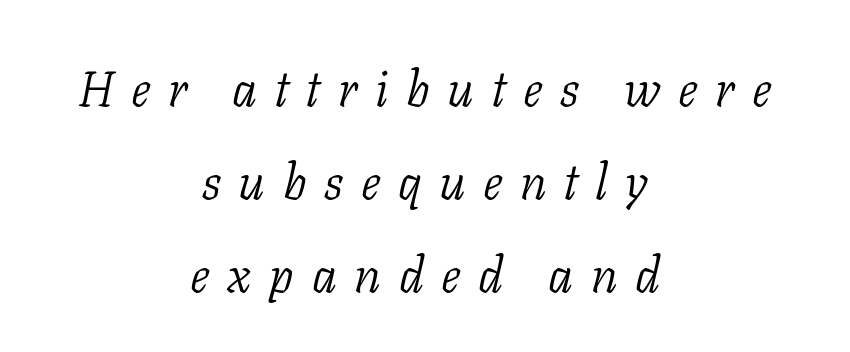
The specimen reads as italic at a glance. Ink coverage per letter is moderate at most. The letters advance in unequal steps, a hallmark of proportional type. Short note: letters widely spaced. A clean baseline with only descenders dipping below it.
